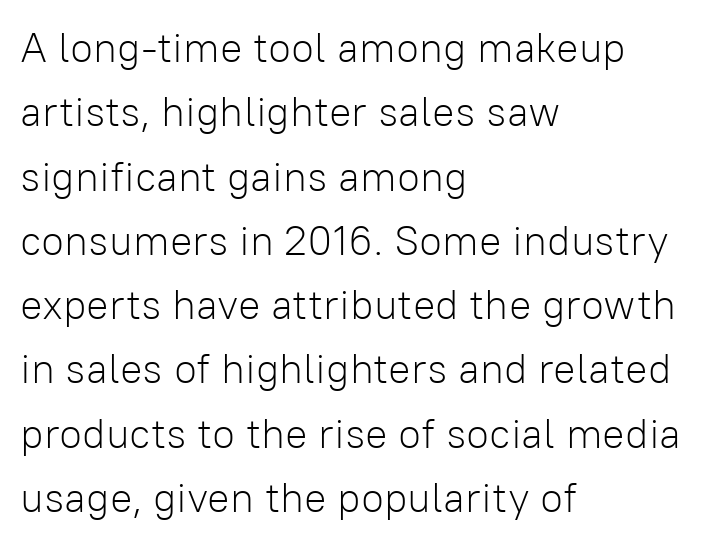
{"serif": "no", "italic": "no", "bold": "no", "weight": "light", "width": "normal", "stroke_contrast": "low", "x_height": "medium", "monospaced": "no", "underline": "no", "align": "left", "line_spacing": "normal", "line_spacing_ratio": 1.53, "letter_spacing": "normal", "letter_spacing_em": 0.0, "glyph_px": 42}
